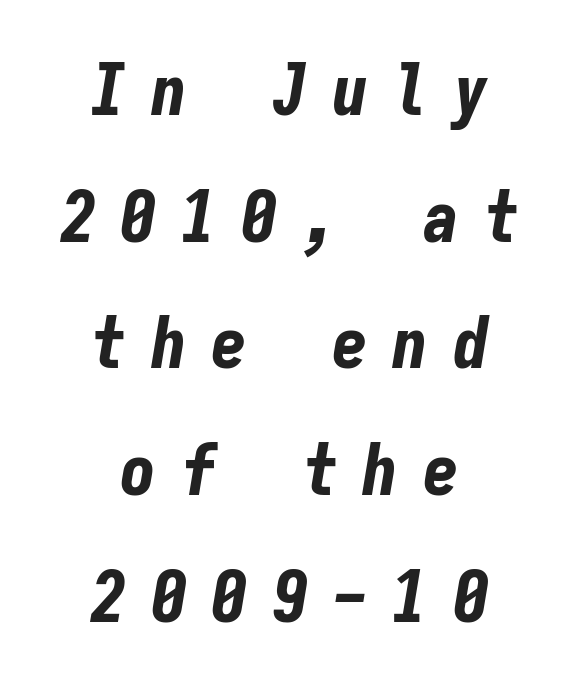
{"italic": "yes", "lean": "right", "slant_degrees": 9, "bold": "yes", "weight": "bold", "width": "condensed", "stroke_contrast": "low", "x_height": "medium", "monospaced": "yes", "underline": "no", "align": "center", "line_spacing_ratio": 1.76, "letter_spacing": "wide", "letter_spacing_em": 0.34, "glyph_px": 72}
